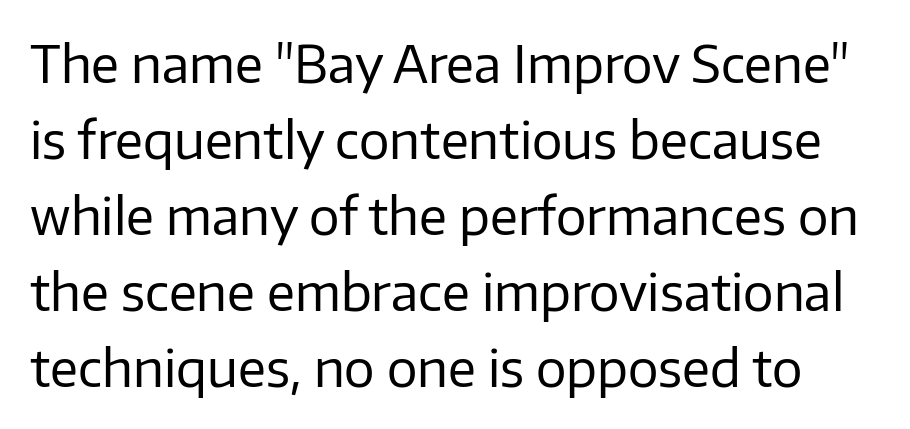
The image shows 51 px regular-weight sans-serif type, upright; set normal line spacing (1.49x), normal letter spacing, not underlined; low stroke contrast and a medium x-height.
